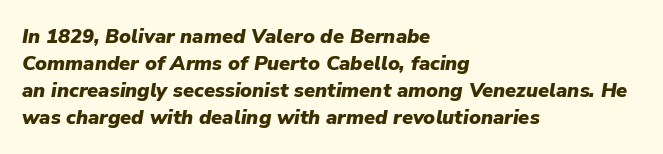
Rows of type keep a routine distance in the vertical direction. Does the weight exceed regular? Yes, all the way to bold. Clear beneath every line of the passage. Does the copy run flush right? No — it runs flush left. Caption: standard tracking, unaltered. Style check: oblique.
